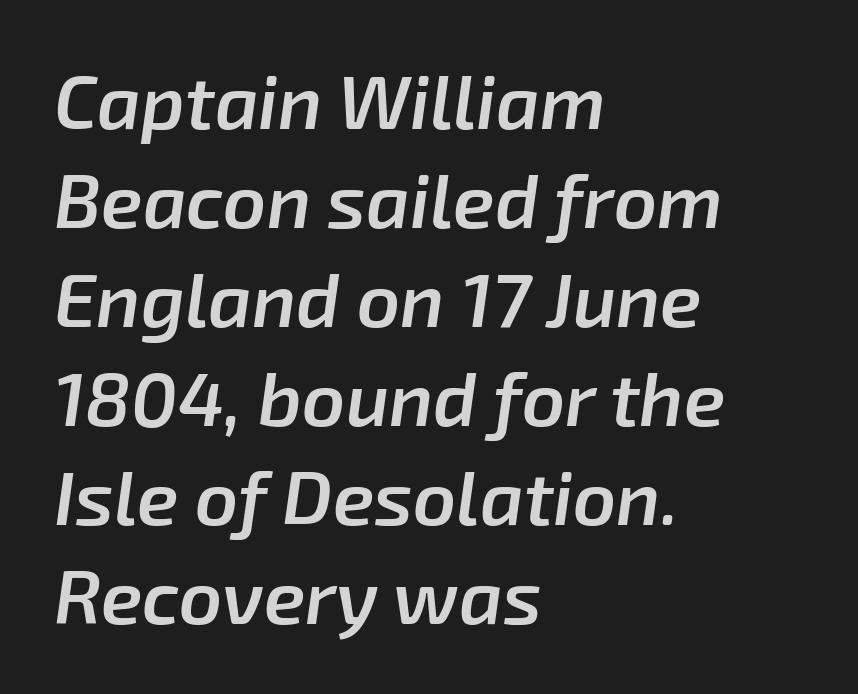
Caption: multi-line text, flush left, ragged right. Default kerning and tracking; the words read as compact shapes. Each letter keeps its own natural width here, so spacing adapts to shape. Weight: semibold (demi). Honestly, the row spacing looks completely unremarkable.
